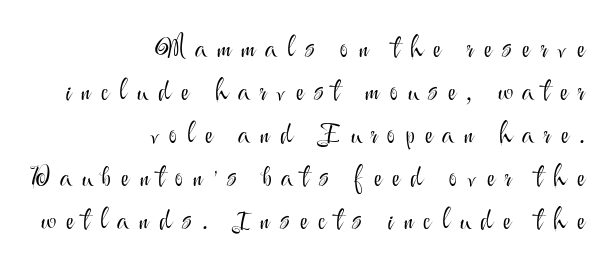
Q: Is the text bold? A: No.
Q: Is the typeface a serif or a sans-serif typeface? A: Sans-serif.
Q: Is the text underlined? A: No.
Q: How is the paragraph aligned? A: Right-aligned.
Q: Is the spacing between letters normal or unusually wide? A: Unusually wide.
Q: Is the spacing between lines tight, normal or loose? A: Normal.
Q: Width (condensed, normal, or wide)? A: Normal.
Q: Stroke contrast? A: Medium.
Q: x-height? A: Small.
Q: Monospaced? A: No.
